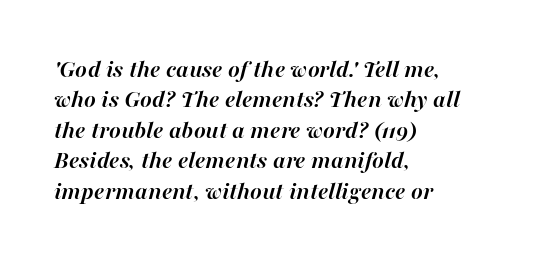
The image shows 25 px bold type, italic (leaning right); set left-aligned, line spacing 1.22x, normal letter spacing, not underlined.
